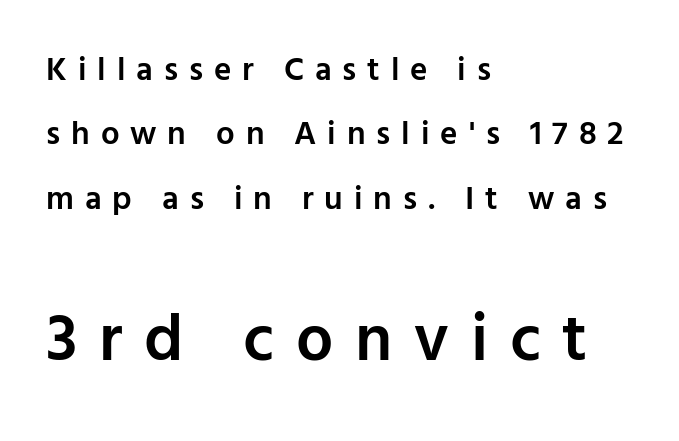
The image shows 66 px semibold sans-serif type, upright; set left-aligned, loose line spacing (1.95x), unusually wide letter spacing (+0.33 em), not underlined; the second (bottom) block is 2.0x larger; low stroke contrast and a medium x-height.
